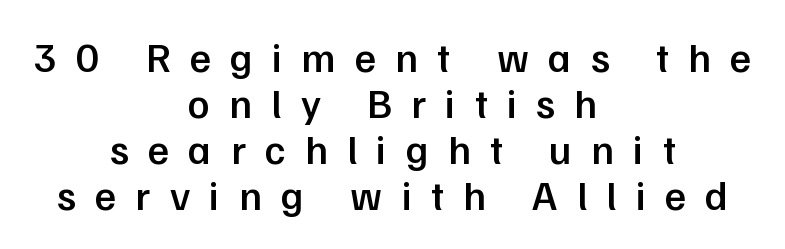
Q: Is the text bold? A: Semi-bold.
Q: Is the text italic (slanted)? A: No, it is upright.
Q: Is the typeface a serif or a sans-serif typeface? A: Sans-serif.
Q: Is the text underlined? A: No.
Q: How is the paragraph aligned? A: Centered.
Q: Is the spacing between letters normal or unusually wide? A: Unusually wide.
Q: Is the spacing between lines tight, normal or loose? A: Tight.
Q: Width (condensed, normal, or wide)? A: Normal.
Q: Stroke contrast? A: Low.
Q: x-height? A: Medium.
Q: Monospaced? A: No.
